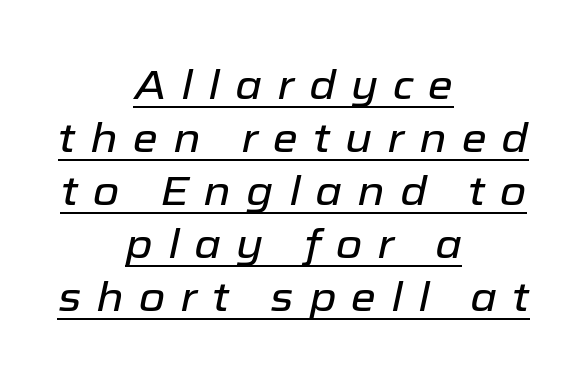
These lines stack symmetrically, like a column narrowing and widening about its center. The rendering uses the underline text-decoration. Compared with typical paragraphs, the rows here are spaced about the same. You could not count columns in this text — the font is proportionally spaced.
